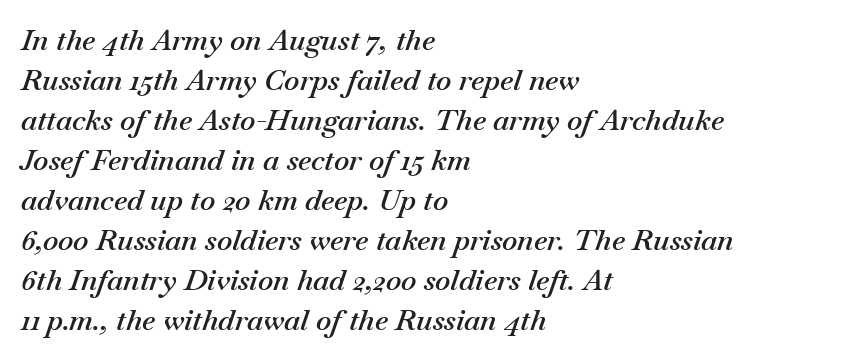
Weight check: semibold — heavier than regular, not quite bold. Does the leading feel generous? No, just average. The letterforms sit shoulder to shoulder at normal distance. The rendering uses natural spacing where letterforms have individual widths. Compared with a centered layout, this one pins lines to the left instead.
